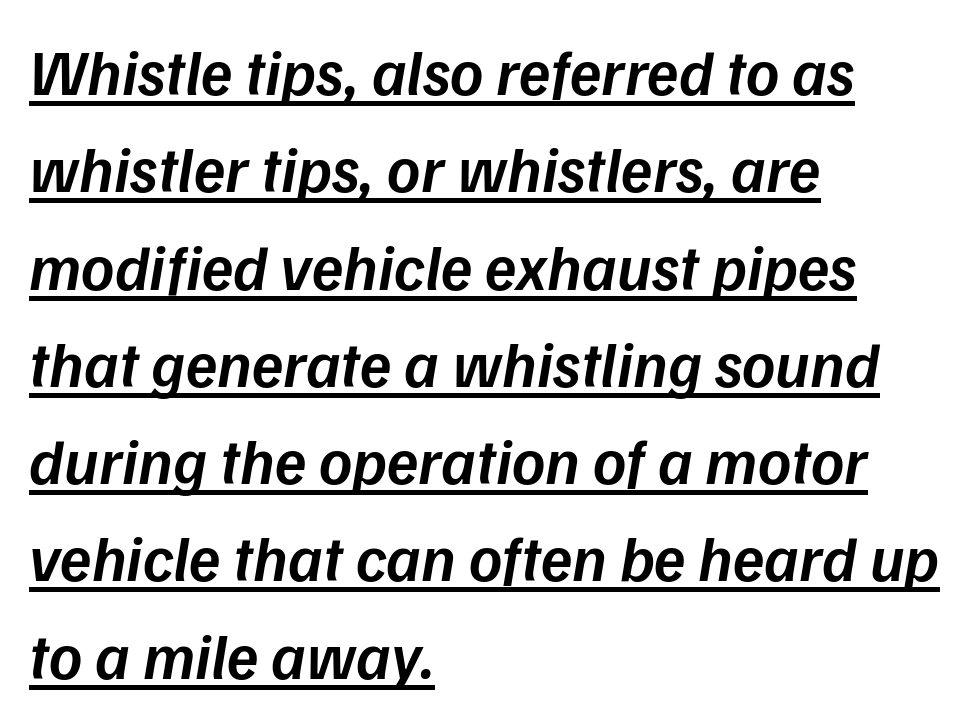
The image shows 64 px semibold type, italic (leaning right); set left-aligned, normal line spacing (1.52x), normal letter spacing, underlined; low stroke contrast and a medium x-height.
